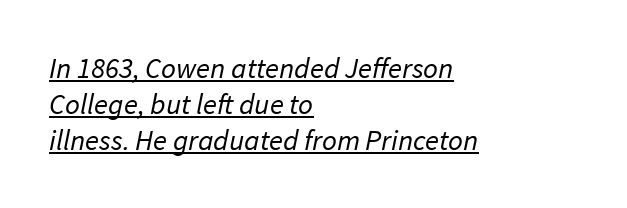
{"serif": "no", "bold": "no", "weight": "regular", "width": "normal", "stroke_contrast": "low", "x_height": "medium", "monospaced": "no", "underline": "yes", "align": "left", "line_spacing": "normal", "line_spacing_ratio": 1.25, "letter_spacing": "normal", "letter_spacing_em": 0.0, "glyph_px": 29}
